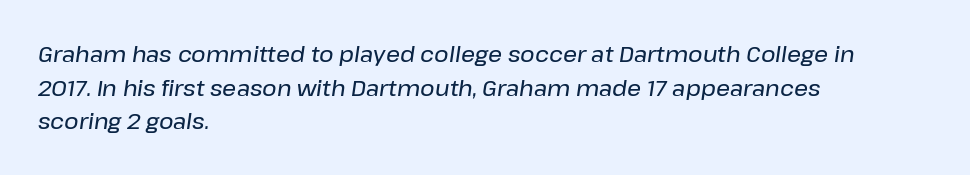
{"italic": "yes", "lean": "right", "slant_degrees": 8, "underline": "no", "align": "left", "line_spacing": "normal", "line_spacing_ratio": 1.53, "letter_spacing": "normal", "letter_spacing_em": 0.0, "glyph_px": 22}
